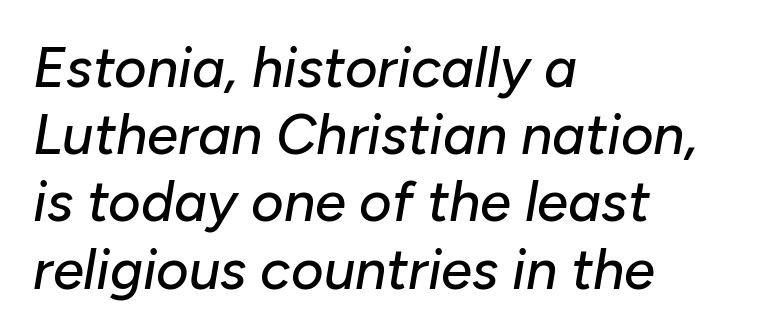
The passage shown leans; its letterforms are oblique. The face used here is proportionally spaced, like ordinary book or web type. Alignment: flush left. Honestly, the letter spacing is just normal — you wouldn't notice it. The string is rendered with underlining switched off.
